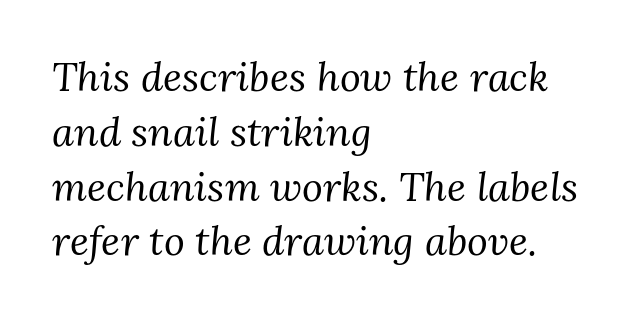
Q: Is the text bold? A: No.
Q: Is the text italic (slanted)? A: Yes, it leans right by about 3 degrees.
Q: Is the typeface a serif or a sans-serif typeface? A: Serif.
Q: Is the text underlined? A: No.
Q: How is the paragraph aligned? A: Left-aligned.
Q: Is the spacing between letters normal or unusually wide? A: Normal.
Q: Is the spacing between lines tight, normal or loose? A: Normal.
Q: Width (condensed, normal, or wide)? A: Normal.
Q: Stroke contrast? A: Medium.
Q: x-height? A: Medium.
Q: Monospaced? A: No.
